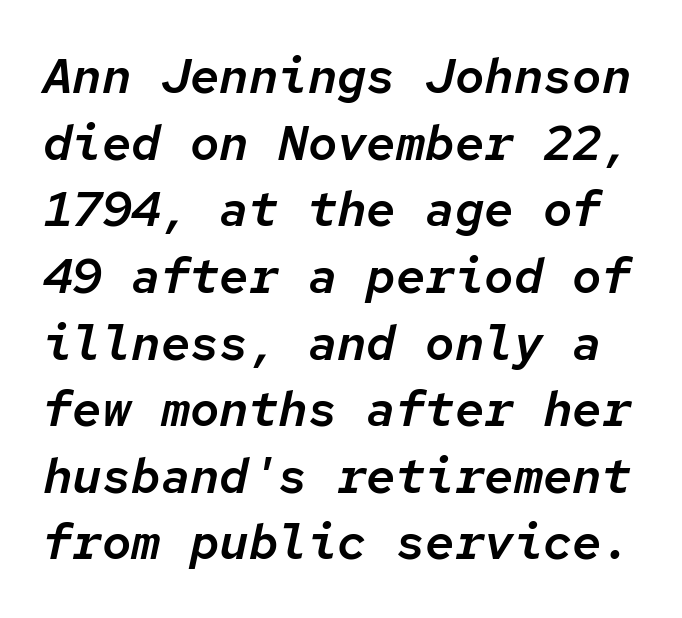
Yep, that's italic — everything's leaning. Honestly, there is no underline to notice here at all. Whoever set this chose a conventional vertical rhythm. The gaps between neighbouring characters are ordinary and unremarkable.
